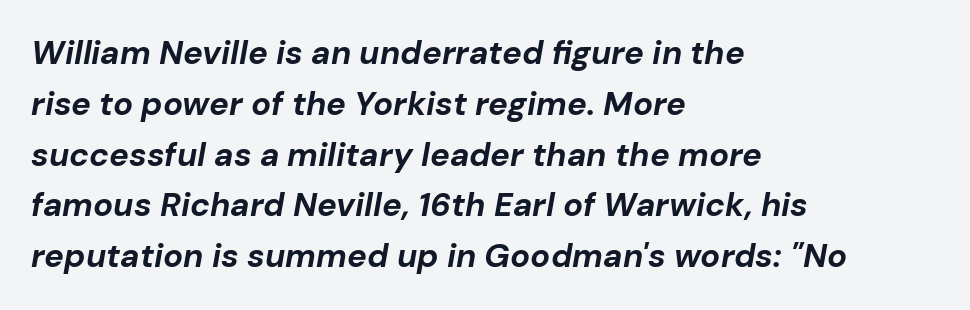
Students, note that the glyphs here touch the page at normal intervals. The axis of the letterforms is tilted away from vertical. The ragged edge is on the right, which tells us the setting is flush left. The vertical gap from one line to the next is medium. Honestly, there is no underline to notice here at all. Does the weight exceed regular? Yes, all the way to bold.
